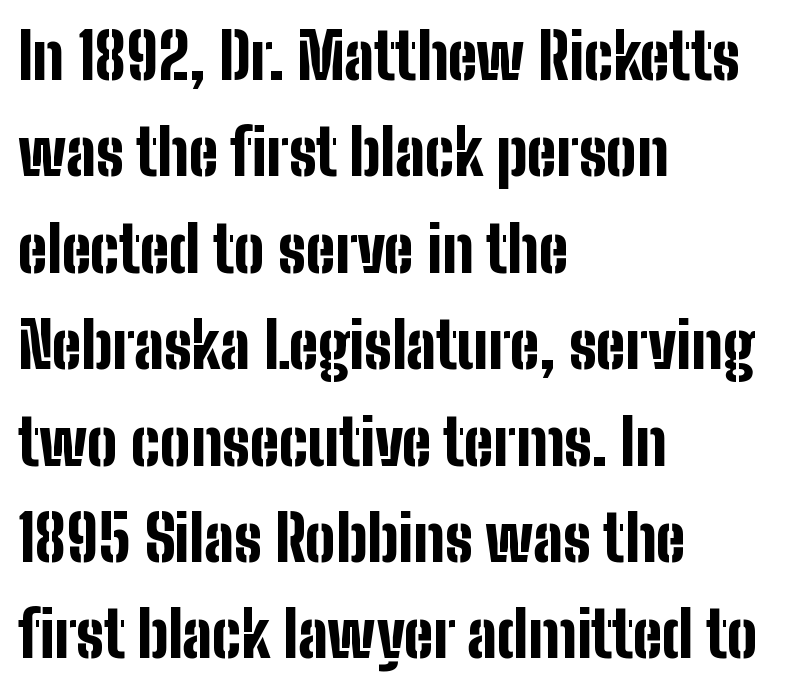
{"serif": "no", "italic": "no", "bold": "yes", "weight": "bold", "width": "condensed", "stroke_contrast": "low", "x_height": "medium", "monospaced": "no", "underline": "no", "align": "left", "line_spacing": "normal", "line_spacing_ratio": 1.53, "letter_spacing": "normal", "letter_spacing_em": 0.0, "glyph_px": 63}
